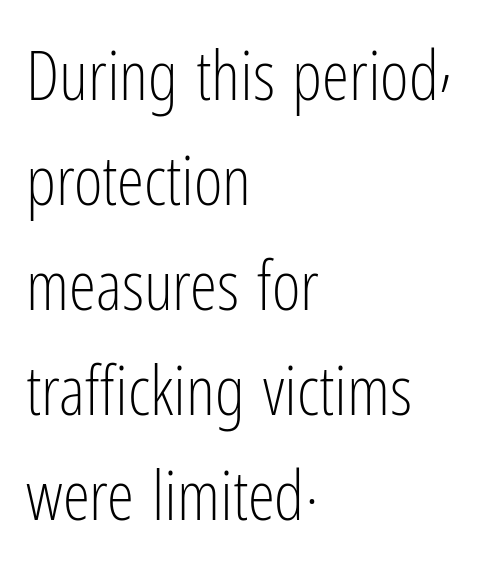
Serifs: no, the terminals of the letterforms are clean. Plain, unruled lines of type. In CSS terms this would be text-align: left. No chunkiness to these letters — they're not bold.
